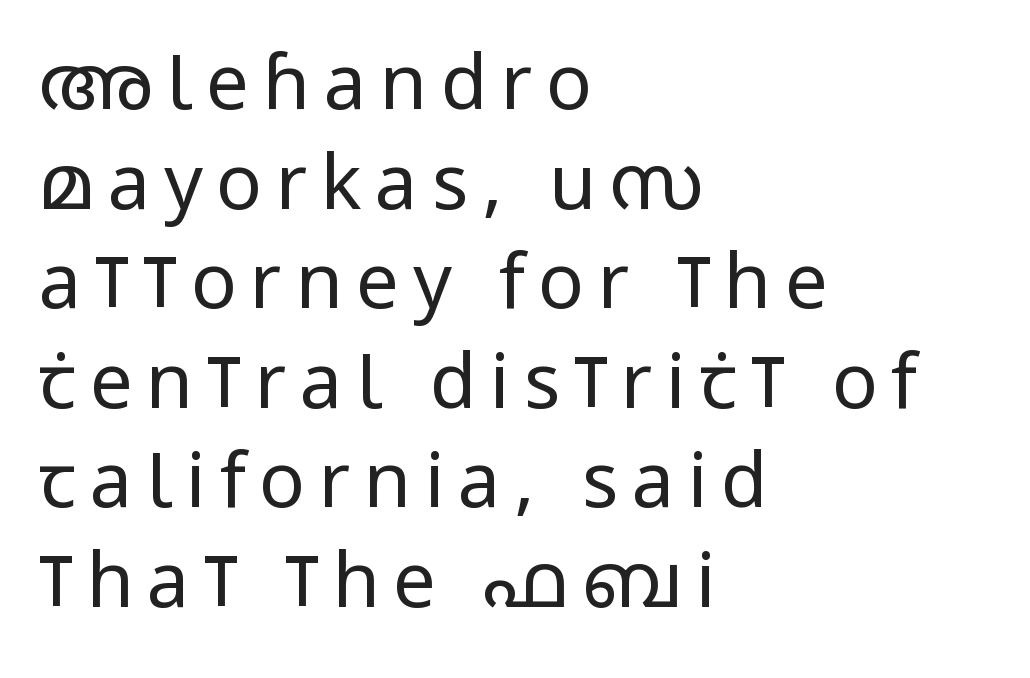
Q: Is the text bold? A: No.
Q: Is the text italic (slanted)? A: No, it is upright.
Q: Is the typeface a serif or a sans-serif typeface? A: Sans-serif.
Q: Is the text underlined? A: No.
Q: How is the paragraph aligned? A: Left-aligned.
Q: Is the spacing between lines tight, normal or loose? A: Normal.
Q: Width (condensed, normal, or wide)? A: Condensed.
Q: Stroke contrast? A: Low.
Q: x-height? A: Large.
Q: Monospaced? A: No.
